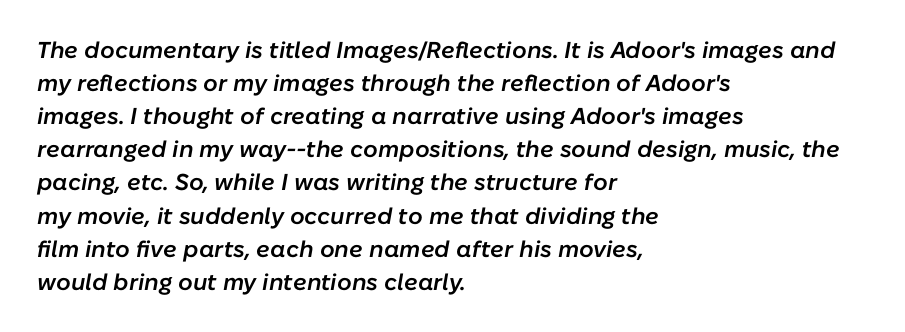
Q: Is the text bold? A: Semi-bold.
Q: Is the text italic (slanted)? A: Yes, it leans right by about 10 degrees.
Q: Is the text underlined? A: No.
Q: How is the paragraph aligned? A: Left-aligned.
Q: Is the spacing between letters normal or unusually wide? A: Normal.
Q: Is the spacing between lines tight, normal or loose? A: Normal.
